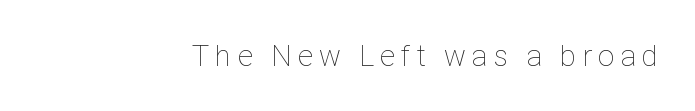
The image shows 30 px thin, condensed type, upright; set unusually wide letter spacing (+0.22 em), not underlined; low stroke contrast and a medium x-height.
